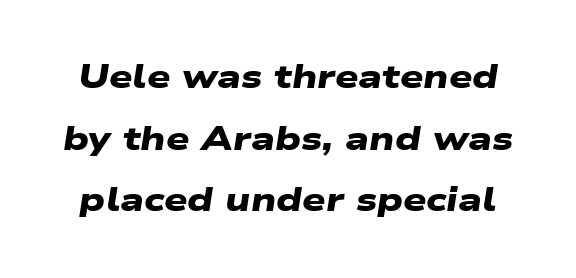
{"serif": "no", "bold": "yes", "weight": "heavy", "width": "wide", "stroke_contrast": "low", "x_height": "medium", "monospaced": "no", "underline": "no", "line_spacing_ratio": 1.87, "letter_spacing": "normal", "letter_spacing_em": 0.0, "glyph_px": 33}
